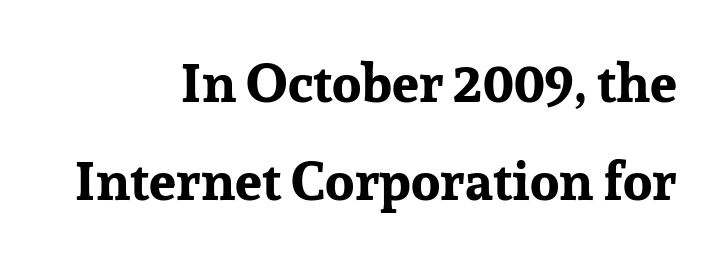
{"serif": "yes", "italic": "no", "bold": "yes", "weight": "bold", "width": "normal", "stroke_contrast": "low", "x_height": "medium", "monospaced": "no", "underline": "no", "align": "right", "line_spacing_ratio": 1.81, "letter_spacing": "normal", "letter_spacing_em": 0.0, "glyph_px": 54}
